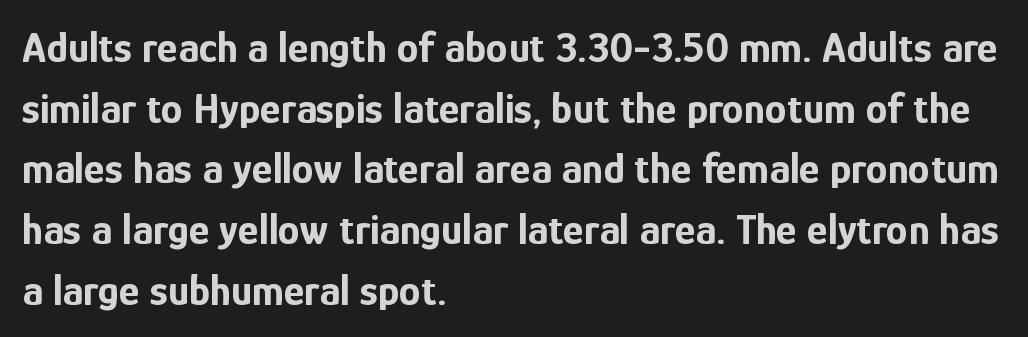
The passage shown is emphatically bold. Think of a printed novel: that variable character pitch is what you see here. Stroke terminals: plain, sans-serif. Compared with typical body copy, the letter spacing here is the same.
